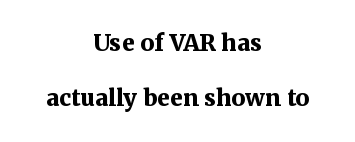
Q: Is the text bold? A: Yes.
Q: Is the text italic (slanted)? A: No, it is upright.
Q: Is the text underlined? A: No.
Q: How is the paragraph aligned? A: Centered.
Q: Is the spacing between letters normal or unusually wide? A: Normal.
Q: Is the spacing between lines tight, normal or loose? A: Loose.
